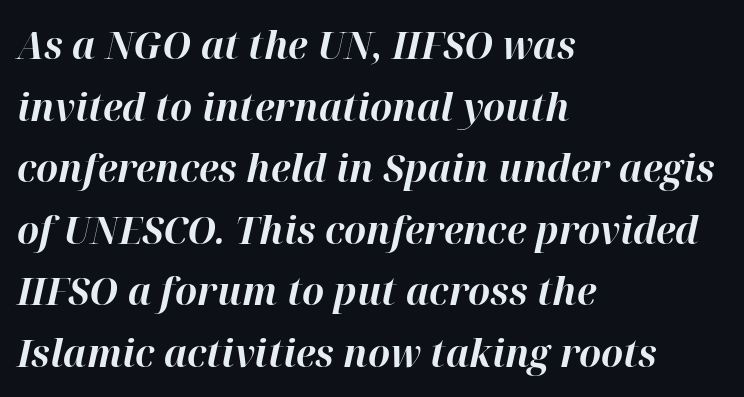
Letters rest on an invisible, unmarked baseline. Nothing unusual about the tracking: characters are spaced as the font intends. How would I describe the line gaps? Plain and ordinary. Style check: oblique. Is this a fixed-width face? No — the glyphs have proportional, varying widths.
